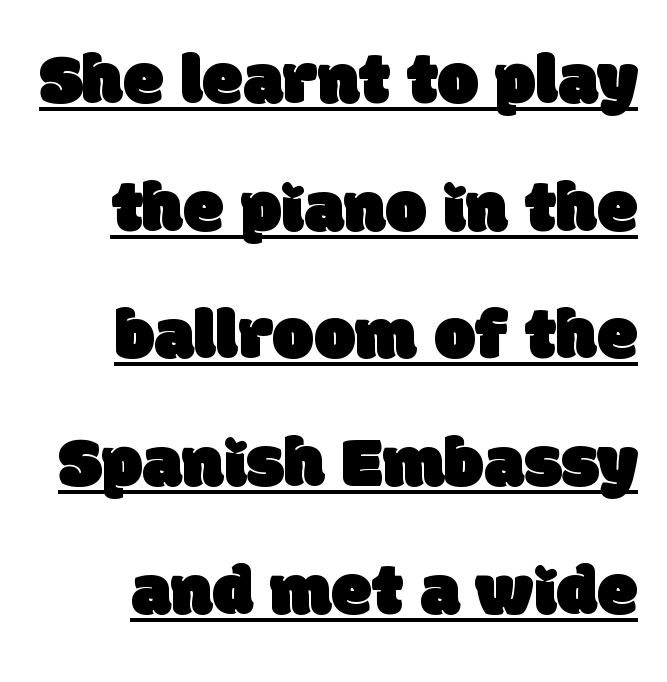
The image shows 73 px sans-serif type; set line spacing 1.75x, normal letter spacing, underlined; low stroke contrast and a large x-height.
